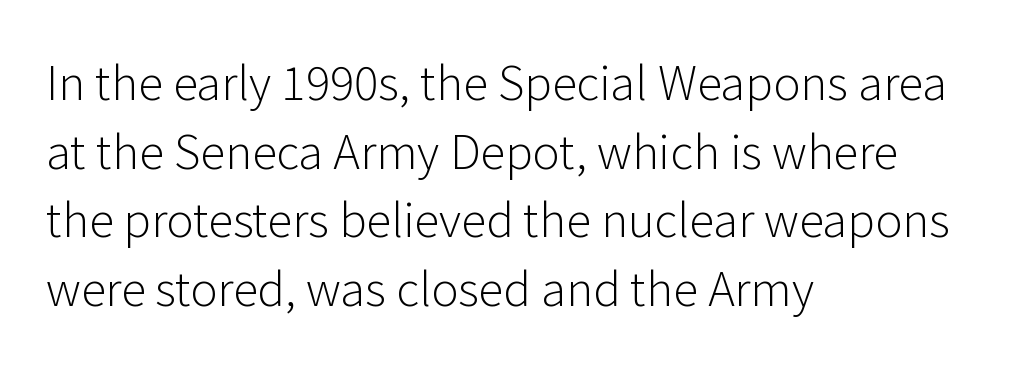
The image shows 46 px light sans-serif type, upright; set left-aligned, normal line spacing (1.49x), normal letter spacing, not underlined; low stroke contrast and a medium x-height.
